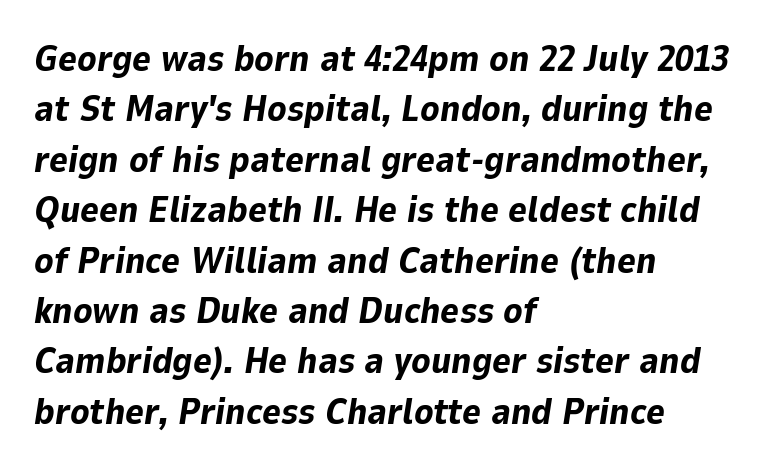
Plain, unruled lines of type. Typeset ragged right — the left edge is the straight one. The face used here is proportionally spaced, like ordinary book or web type. Does the leading feel generous? No, just average.
